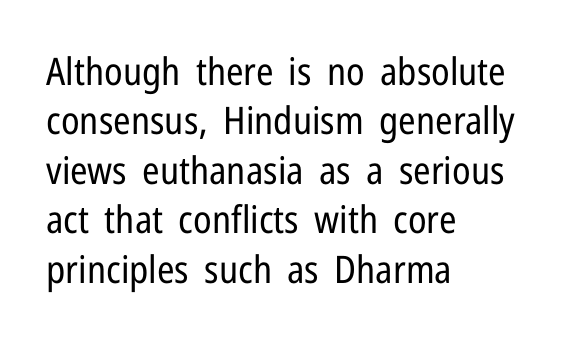
{"serif": "no", "italic": "no", "bold": "no", "weight": "regular", "width": "condensed", "stroke_contrast": "low", "x_height": "medium", "monospaced": "no", "underline": "no", "align": "left", "line_spacing": "normal", "line_spacing_ratio": 1.3, "letter_spacing": "normal", "letter_spacing_em": 0.0, "glyph_px": 38}
